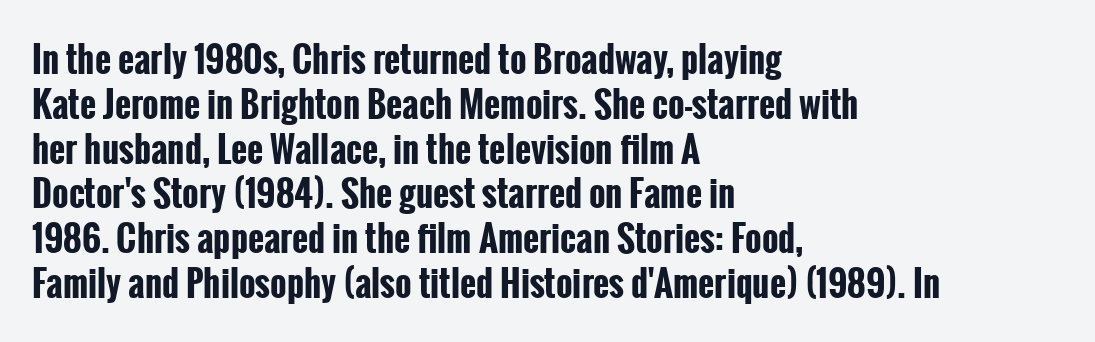
Are there feet on the stems? There aren't — it's a sans. One glance says typical: line gaps are just what's usual. The rendering keeps characters at their native spacing. These lines were composed using upright roman letters. Honestly, there is no underline to notice here at all. Horizontal alignment here is leftward, the default for most running prose.
